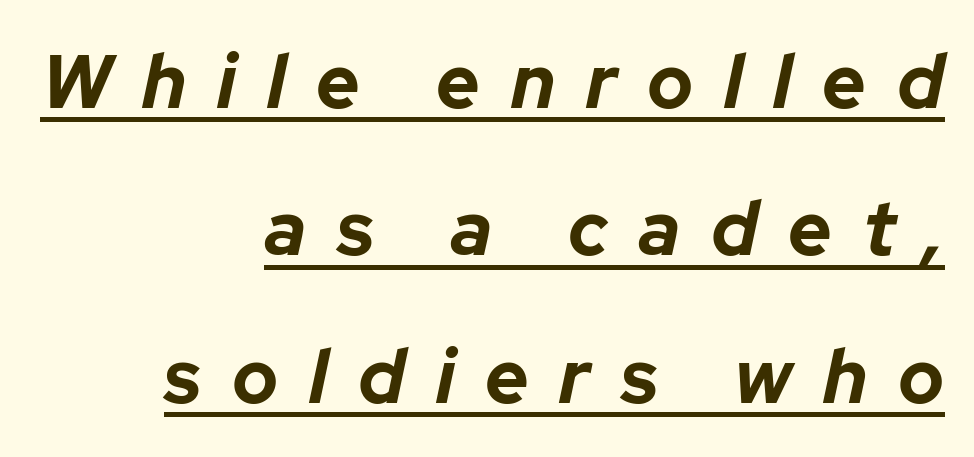
Q: Is the text bold? A: Yes.
Q: Is the text italic (slanted)? A: Yes, it leans right by about 12 degrees.
Q: Is the text underlined? A: Yes.
Q: How is the paragraph aligned? A: Right-aligned.
Q: Is the spacing between letters normal or unusually wide? A: Unusually wide.
Q: Is the spacing between lines tight, normal or loose? A: Loose.
Q: Width (condensed, normal, or wide)? A: Normal.
Q: Stroke contrast? A: Low.
Q: x-height? A: Medium.
Q: Monospaced? A: No.
